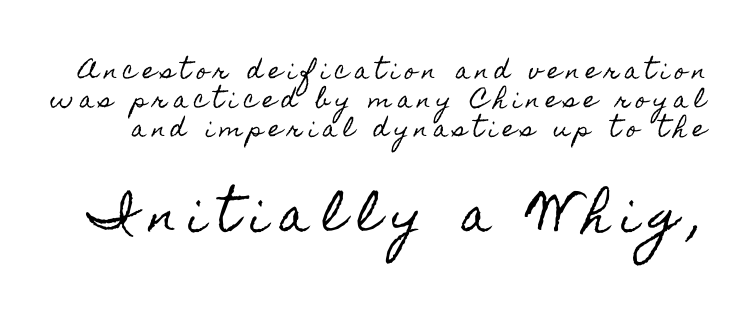
Whoever set this chose a conventional vertical rhythm. You could not count columns in this text — the font is proportionally spaced. The horizontal fit of the characters is loose and conspicuously gappy. The glyphs are unaccompanied by any horizontal stroke below them. Which of the two is more prominent by size? The second, at the bottom.
